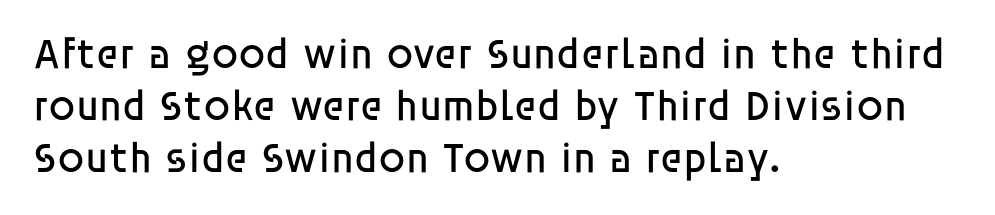
{"serif": "no", "italic": "no", "bold": "no", "weight": "regular", "width": "normal", "stroke_contrast": "low", "x_height": "large", "monospaced": "no", "underline": "no", "align": "left", "line_spacing_ratio": 1.21, "letter_spacing": "normal", "letter_spacing_em": 0.0, "glyph_px": 43}
